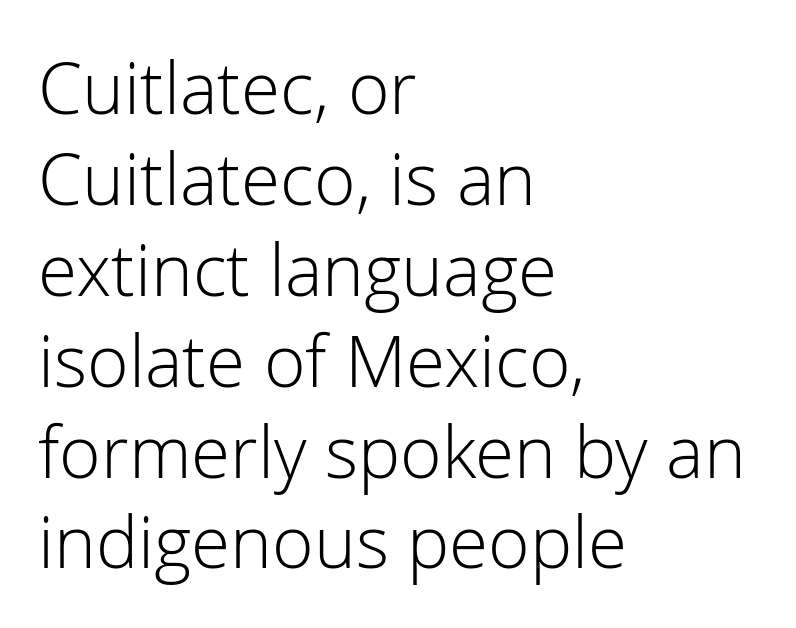
Q: Is the text bold? A: No.
Q: Is the text italic (slanted)? A: No, it is upright.
Q: Is the typeface a serif or a sans-serif typeface? A: Sans-serif.
Q: Is the text underlined? A: No.
Q: How is the paragraph aligned? A: Left-aligned.
Q: Is the spacing between letters normal or unusually wide? A: Normal.
Q: Is the spacing between lines tight, normal or loose? A: Normal.
Q: Width (condensed, normal, or wide)? A: Normal.
Q: Stroke contrast? A: Low.
Q: x-height? A: Medium.
Q: Monospaced? A: No.
